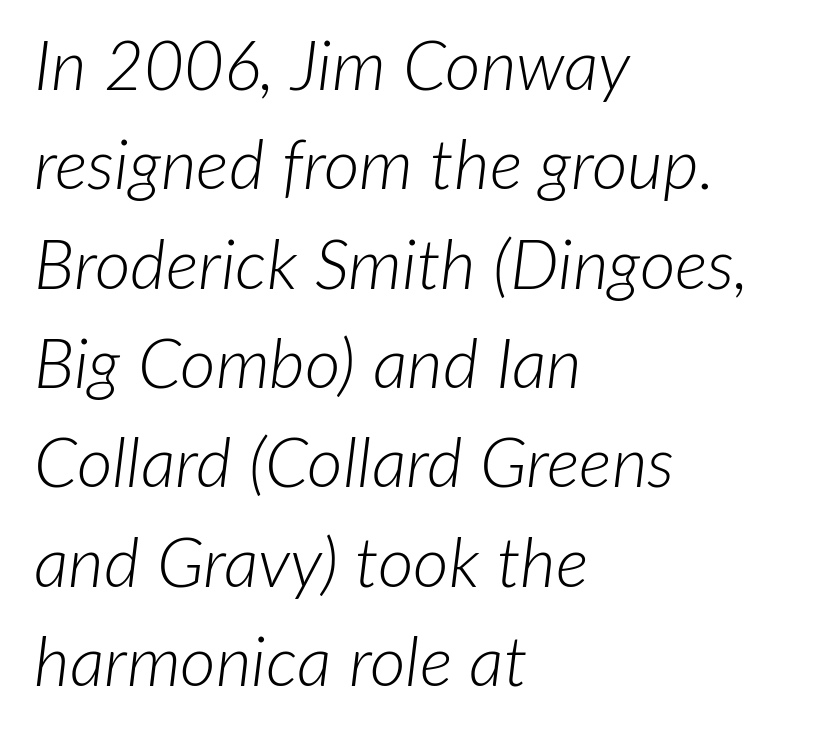
{"italic": "yes", "lean": "right", "slant_degrees": 7, "bold": "no", "weight": "light", "width": "normal", "stroke_contrast": "low", "x_height": "medium", "monospaced": "no", "underline": "no", "align": "left", "line_spacing": "normal", "line_spacing_ratio": 1.44, "letter_spacing": "normal", "letter_spacing_em": 0.0, "glyph_px": 69}
